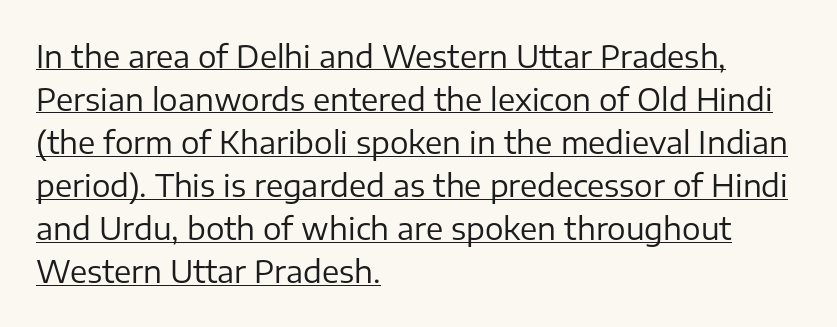
{"serif": "no", "italic": "no", "bold": "no", "weight": "regular", "width": "normal", "stroke_contrast": "low", "x_height": "medium", "monospaced": "no", "underline": "yes", "align": "left", "line_spacing": "normal", "line_spacing_ratio": 1.39, "letter_spacing": "normal", "letter_spacing_em": 0.0, "glyph_px": 31}
